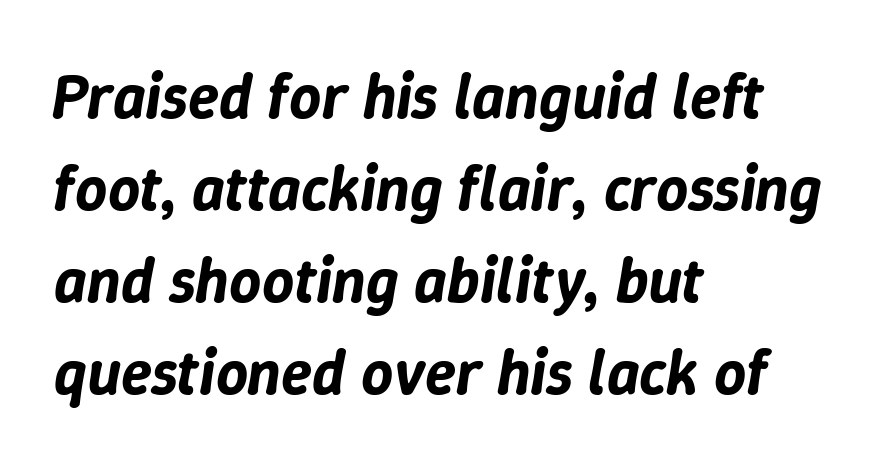
Visually the block forms a straight wall on the left and a jagged coastline on the right. Vertically, the passage feels balanced, rows spaced as you'd expect. Observe the ordinary spacing: letters are neighbours, not strangers. Notice how the stems are inclined rather than vertical — that's the hallmark of italics. You could not count columns in this text — the font is proportionally spaced. The space directly below the letters is spotless.
